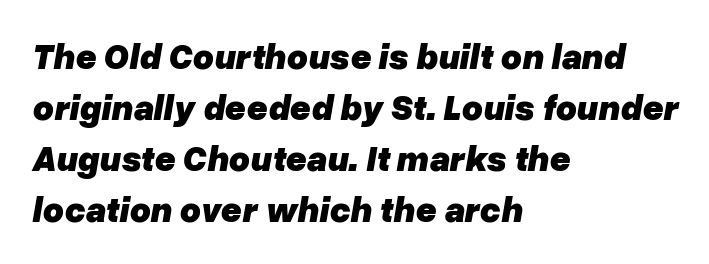
Q: Is the text bold? A: Yes.
Q: Is the text italic (slanted)? A: Yes, it leans right by about 10 degrees.
Q: Is the text underlined? A: No.
Q: How is the paragraph aligned? A: Left-aligned.
Q: Is the spacing between letters normal or unusually wide? A: Normal.
Q: Is the spacing between lines tight, normal or loose? A: Normal.
Q: Width (condensed, normal, or wide)? A: Normal.
Q: Stroke contrast? A: Low.
Q: x-height? A: Medium.
Q: Monospaced? A: No.
